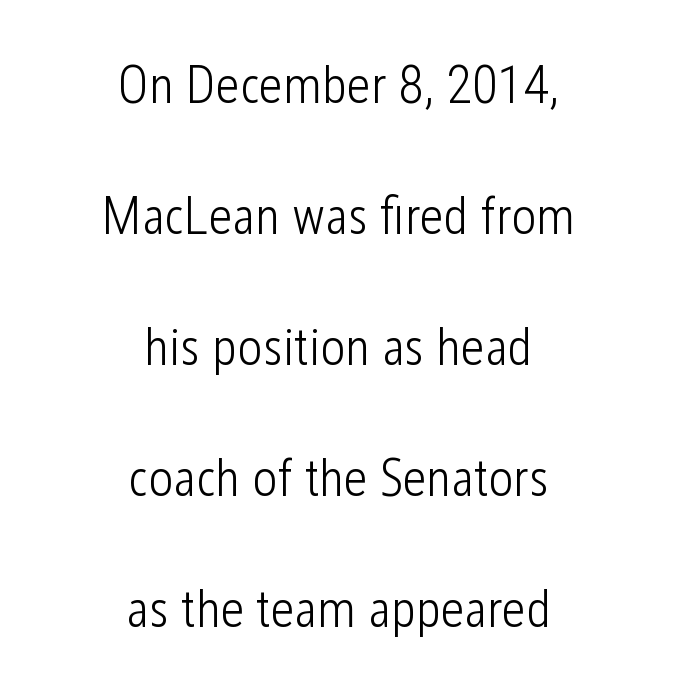
The image shows 53 px light, condensed sans-serif type, upright; set centered, loose line spacing (2.47x), normal letter spacing, not underlined; low stroke contrast and a medium x-height.
